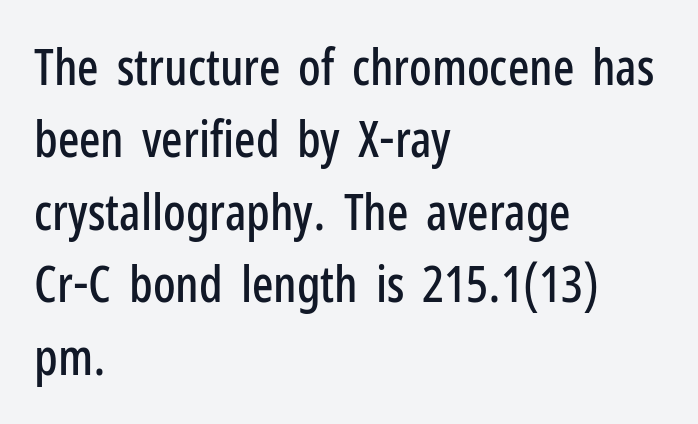
The image shows 50 px condensed sans-serif type, upright; set left-aligned, normal line spacing (1.45x), normal letter spacing, not underlined; low stroke contrast and a medium x-height.
